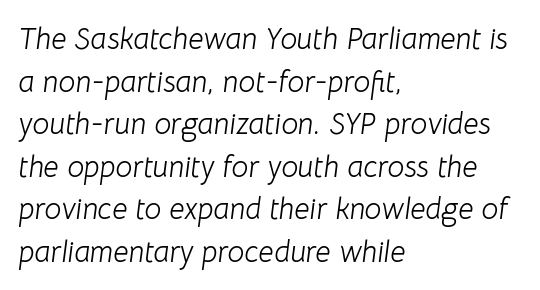
The image shows 30 px light type, italic (leaning right); set left-aligned, normal line spacing (1.42x), normal letter spacing, not underlined; low stroke contrast and a medium x-height.
